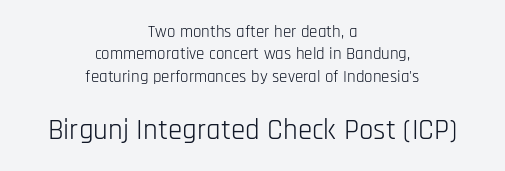
Q: Is the text bold? A: No.
Q: Is the text italic (slanted)? A: No, it is upright.
Q: Is the typeface a serif or a sans-serif typeface? A: Sans-serif.
Q: Is the text underlined? A: No.
Q: How is the paragraph aligned? A: Centered.
Q: Is the spacing between letters normal or unusually wide? A: Normal.
Q: Is the spacing between lines tight, normal or loose? A: Normal.
Q: Which block of text is set in a larger size, the first (top) or the second (bottom)? A: The second (bottom) one.
Q: Width (condensed, normal, or wide)? A: Condensed.
Q: Stroke contrast? A: Low.
Q: x-height? A: Large.
Q: Monospaced? A: No.
